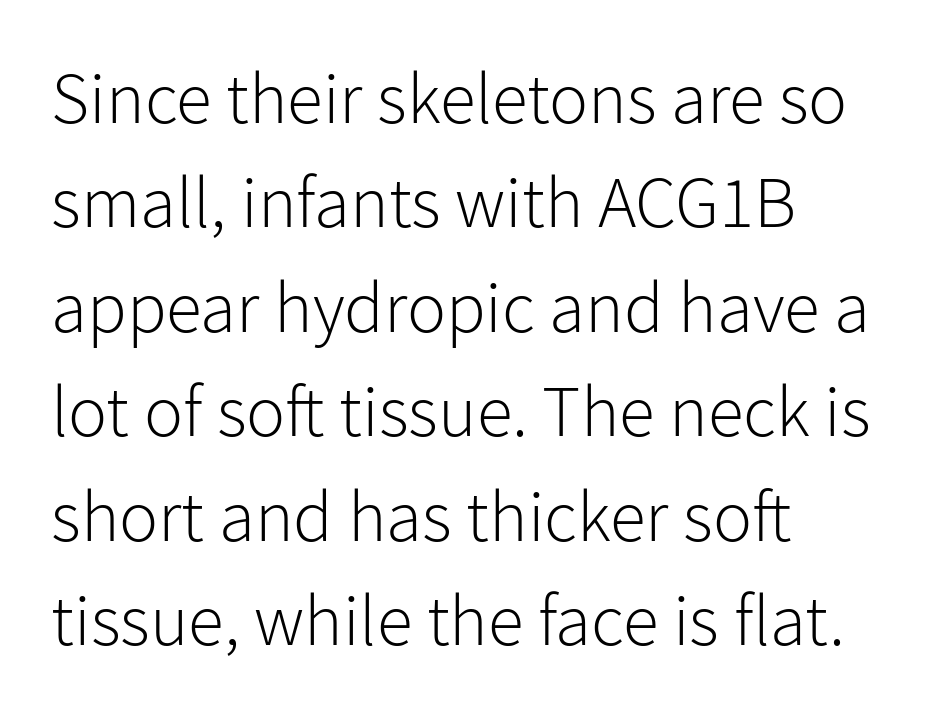
Has an underline been added? It has not. Casual observation: everything's shoved over to the left. This rendering leaves character spacing at its baseline value. Unlike italic type, these characters show no tilt at all. Stem width sits at or under what a default text font uses.
